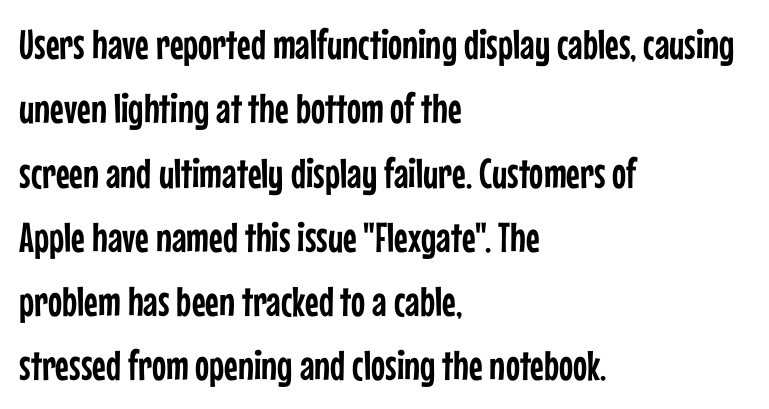
Are there feet on the stems? There aren't — it's a sans. Every stem runs plumb, perpendicular to the baseline. Character widths vary here, with narrow letters taking less room than wide ones. The block of text has a typical density, with ordinary space between rows. The rendering anchors every line to the left-hand side.
